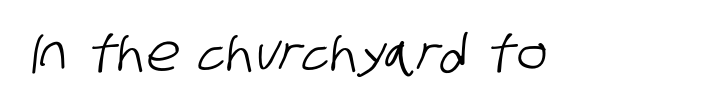
The image shows 50 px condensed sans-serif type; set normal letter spacing, not underlined; low stroke contrast and a large x-height.
